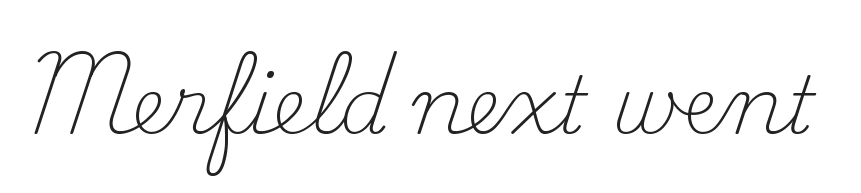
The image shows 79 px light serif type; set normal letter spacing, not underlined; medium stroke contrast and a small x-height.
